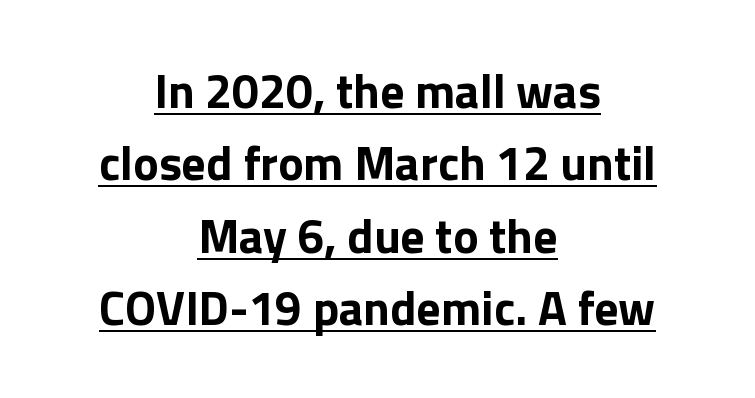
The image shows 48 px bold sans-serif type, upright; set centered, normal line spacing (1.51x), normal letter spacing, underlined; low stroke contrast and a medium x-height.
